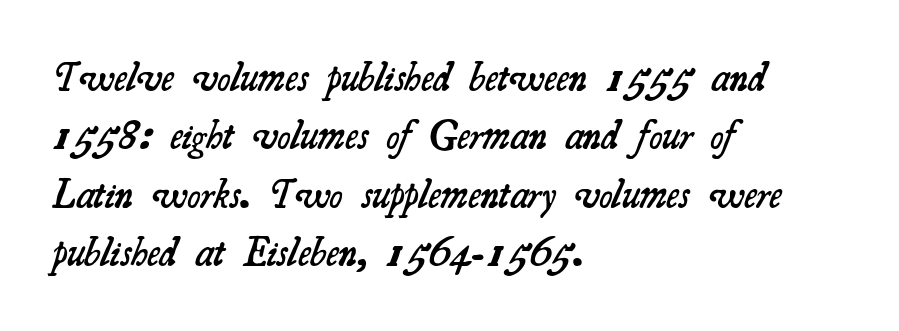
The rendering shows small feet on the letterforms — a serif design. Rule under the text: the space is simply empty. Spacing between characters is what you'd get straight out of the box. Weight: semibold (demi). How would I describe the line gaps? Plain and ordinary.
